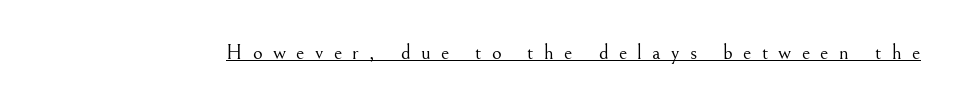
{"italic": "no", "bold": "no", "underline": "yes", "letter_spacing": "wide", "letter_spacing_em": 0.49, "glyph_px": 21}
